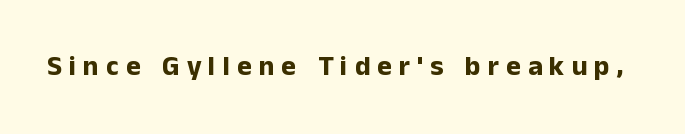
The image shows 28 px bold sans-serif type, upright; set unusually wide letter spacing (+0.25 em), not underlined; low stroke contrast and a medium x-height.
